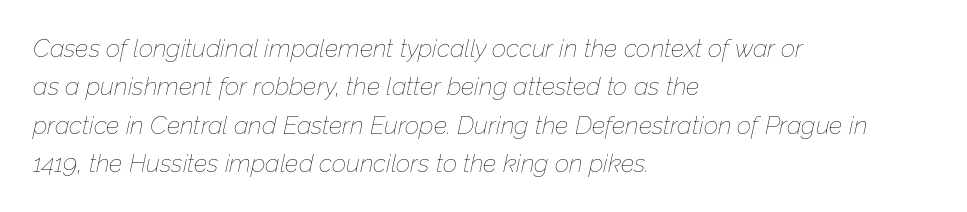
The image shows 25 px text type, italic (leaning right); set left-aligned, normal line spacing (1.54x), normal letter spacing, not underlined.
